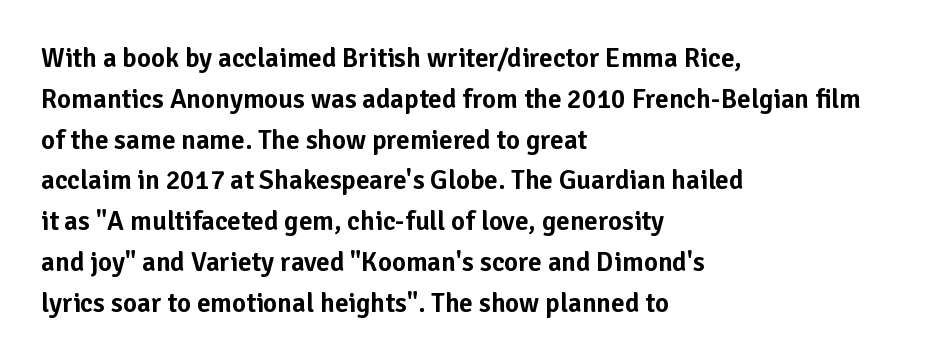
{"italic": "no", "underline": "no", "align": "left", "line_spacing": "normal", "line_spacing_ratio": 1.51, "letter_spacing": "normal", "letter_spacing_em": 0.0, "glyph_px": 27}
